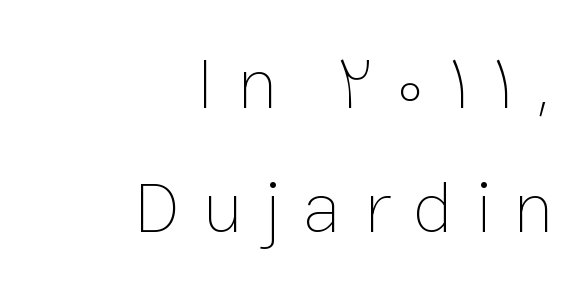
The setting favours the right margin, as signatures and pull-quotes sometimes do. The typesetting does not lean heavy: it is not bold. Reading down the column, the eye jumps a familiar distance to each next line. Bare-footed words on every line. Here the designer chose a conventional face with non-uniform glyph widths.
